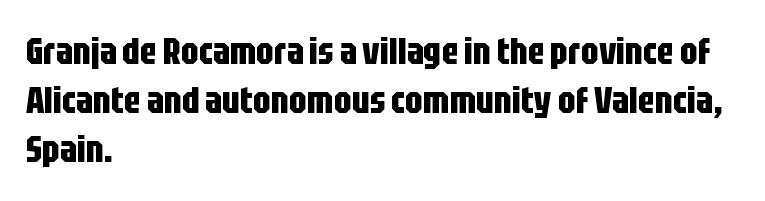
The image shows 38 px bold, condensed sans-serif type, upright; set left-aligned, normal line spacing (1.29x), normal letter spacing, not underlined; low stroke contrast and a large x-height.
